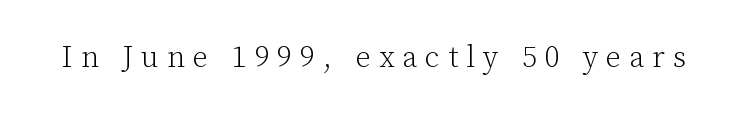
The words here are not underlined. No chunkiness to these letters — they're not bold. When letters stand straight like this, we call the style roman or upright. This sample has the flowing, uneven cadence of proportional lettering.
